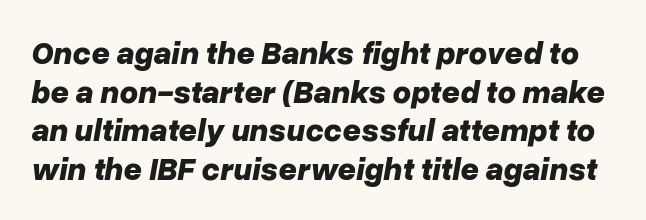
The image shows 32 px bold type, italic (leaning right); set line spacing 1.21x, normal letter spacing, not underlined; low stroke contrast and a medium x-height.
